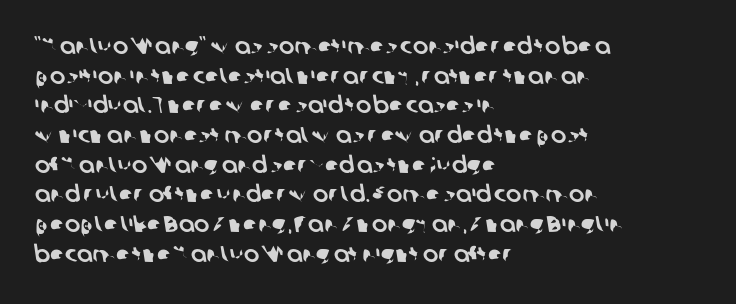
Q: Is the text underlined? A: No.
Q: How is the paragraph aligned? A: Left-aligned.
Q: Is the spacing between letters normal or unusually wide? A: Normal.
Q: Is the spacing between lines tight, normal or loose? A: Normal.
